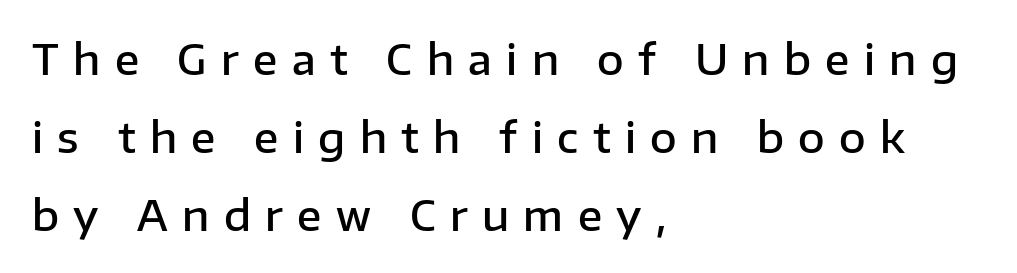
Each glyph is drawn with semibold strokes, heavier than normal yet not fully bold. Do the letters lean? They stand straight. Look at the tracking — it's clearly loosened, letters drifting apart. Quick note: interline space is abundant.
